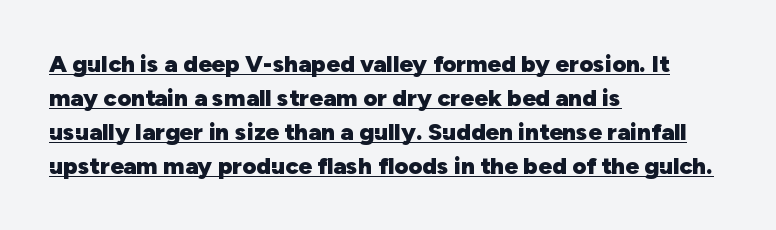
Q: Is the text bold? A: Yes.
Q: Is the text italic (slanted)? A: No, it is upright.
Q: Is the text underlined? A: Yes.
Q: How is the paragraph aligned? A: Left-aligned.
Q: Is the spacing between letters normal or unusually wide? A: Normal.
Q: Is the spacing between lines tight, normal or loose? A: Normal.
